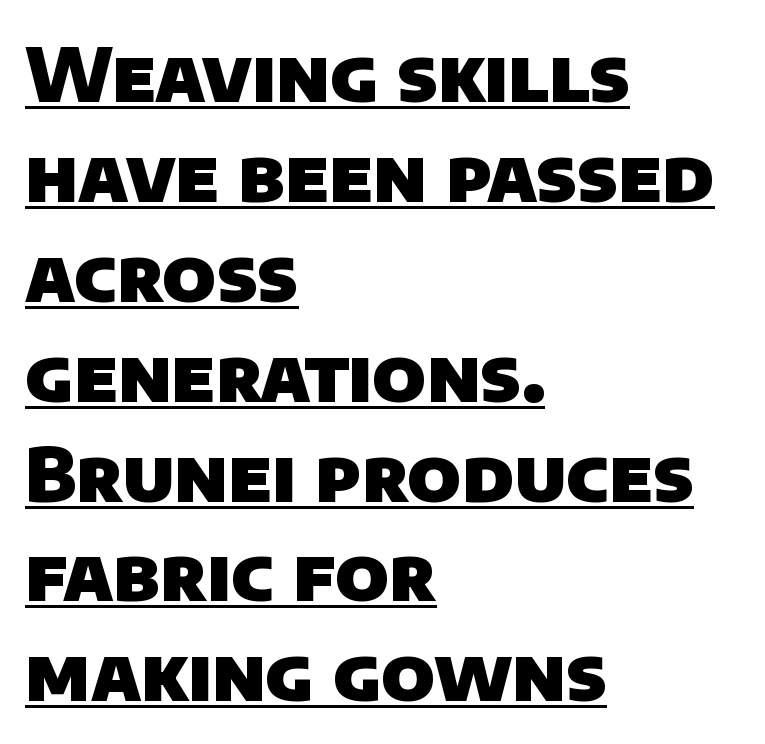
The passage shown is typeset with a sans-serif family. Compared with an ordinary text face, these strokes are far heavier — a full bold. The rendering anchors every line to the left-hand side. A typesetter would call this zero additional tracking. Spacing verdict: proportional, widths tailored to each character.
